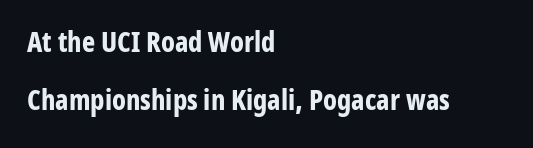
The image shows 28 px bold, condensed sans-serif type, upright; set left-aligned, loose line spacing (2.06x), normal letter spacing, not underlined; low stroke contrast and a medium x-height.
